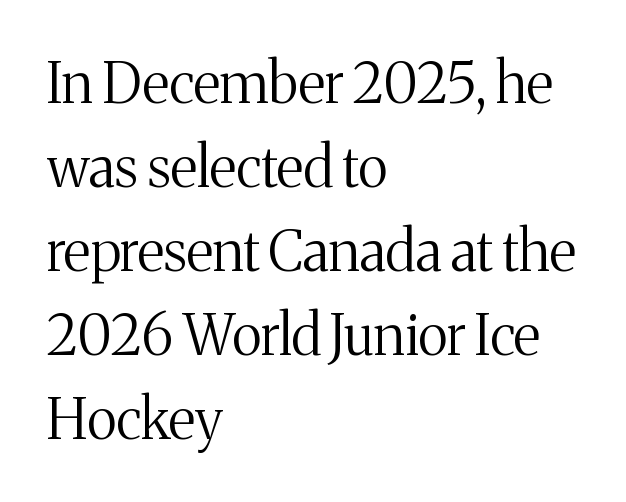
The image shows 56 px regular-weight serif type, upright; set left-aligned, normal line spacing (1.5x), normal letter spacing, not underlined; medium stroke contrast and a medium x-height.
